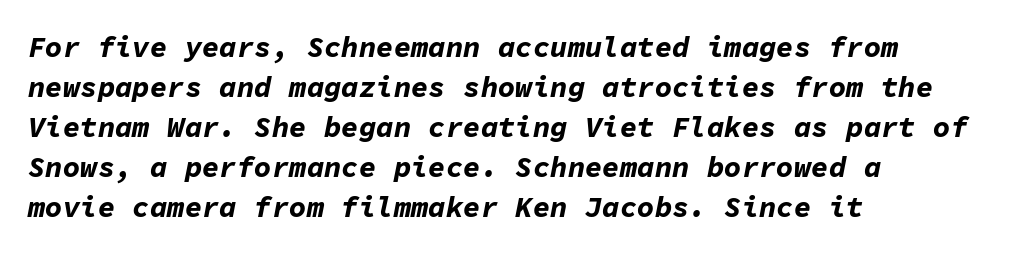
{"italic": "yes", "lean": "right", "slant_degrees": 11, "bold": "yes", "weight": "bold", "width": "normal", "stroke_contrast": "low", "x_height": "medium", "monospaced": "yes", "underline": "no", "align": "left", "line_spacing": "normal", "line_spacing_ratio": 1.38, "letter_spacing": "normal", "letter_spacing_em": 0.0, "glyph_px": 29}
